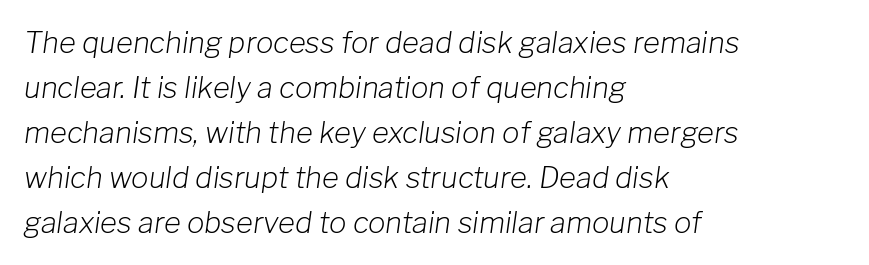
Words float on clear page, feet unadorned. One glance says typical: line gaps are just what's usual. This sample is left-justified, so line endings fall wherever the words run out. Think of a printed novel: that variable character pitch is what you see here.
